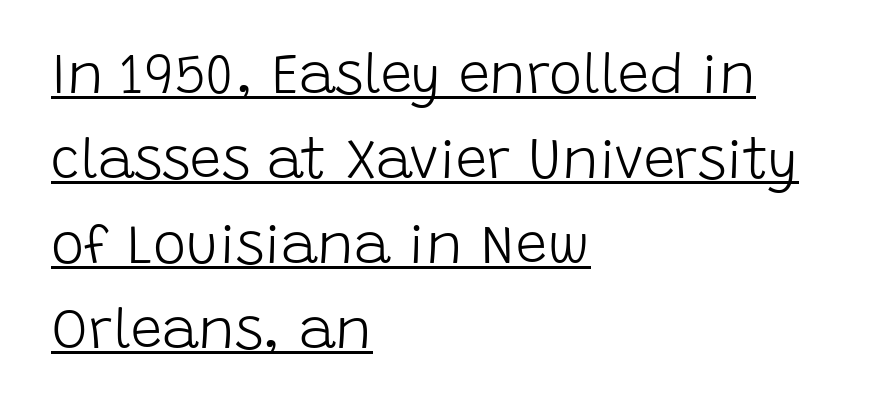
Quick note: interline space is typical. Notice how a bar underscores the lettering throughout. Every stem runs plumb, perpendicular to the baseline. Ink coverage per letter is moderate at most. Left-aligned paragraph, ragged on the right.
